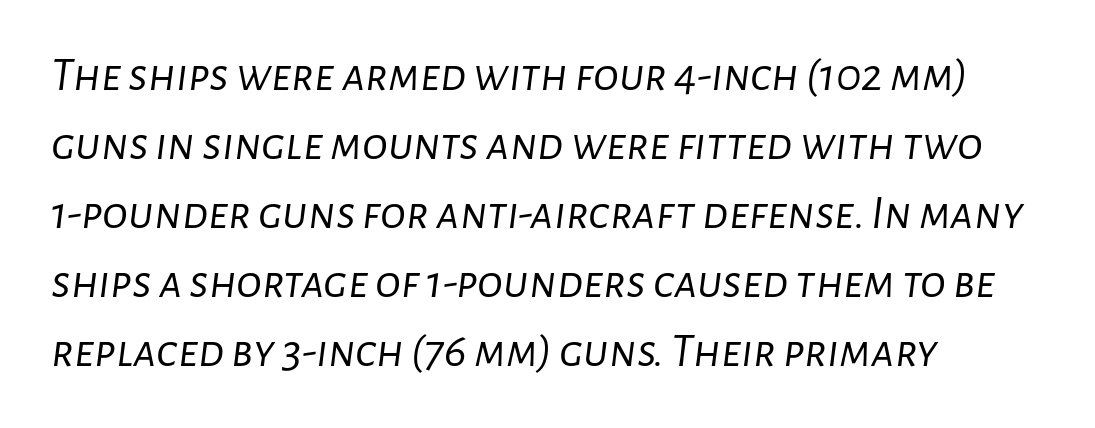
Q: Is the text bold? A: No.
Q: Is the text italic (slanted)? A: Yes, it leans right by about 7 degrees.
Q: Is the text underlined? A: No.
Q: How is the paragraph aligned? A: Left-aligned.
Q: Is the spacing between letters normal or unusually wide? A: Normal.
Q: Is the spacing between lines tight, normal or loose? A: Normal.
Q: Width (condensed, normal, or wide)? A: Normal.
Q: Stroke contrast? A: Low.
Q: x-height? A: Medium.
Q: Monospaced? A: No.
